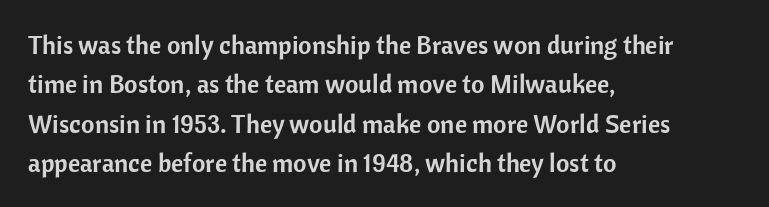
{"italic": "no", "underline": "no", "align": "left", "line_spacing": "normal", "line_spacing_ratio": 1.51, "letter_spacing": "normal", "letter_spacing_em": 0.0, "glyph_px": 26}
